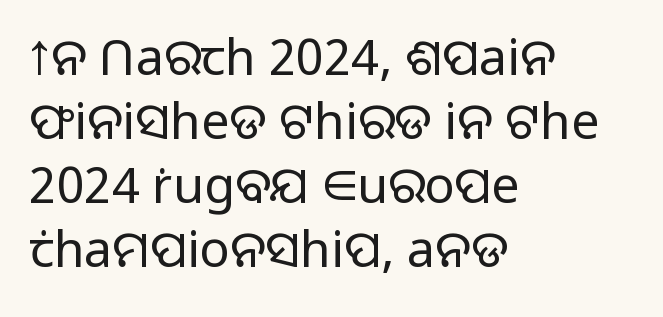
The image shows 50 px light sans-serif type, upright; set left-aligned, normal line spacing (1.28x), normal letter spacing, not underlined; low stroke contrast and a medium x-height.
